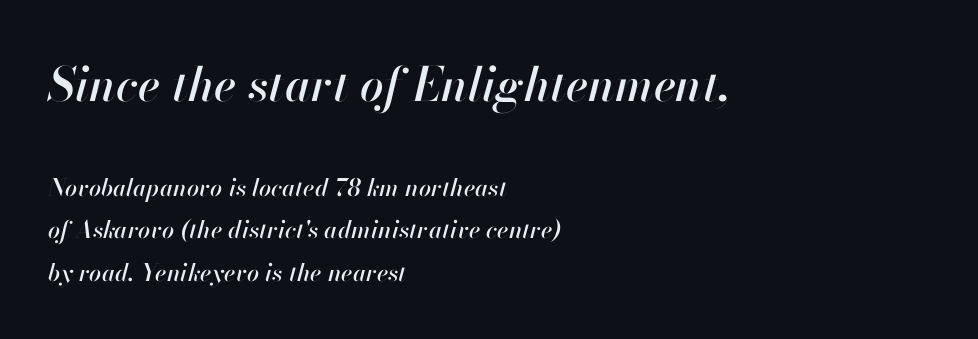
The image shows 47 px text type, italic (leaning right); set left-aligned, line spacing 1.77x, normal letter spacing, not underlined; the first (top) block is 1.96x larger; high stroke contrast and a small x-height.
